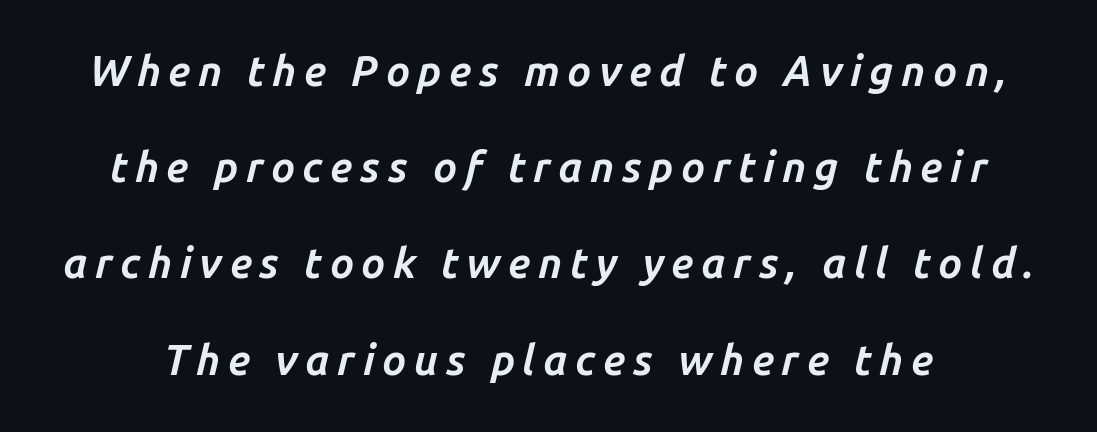
The image shows 42 px bold type, italic (leaning right); set loose line spacing (2.29x), not underlined; low stroke contrast and a medium x-height.
